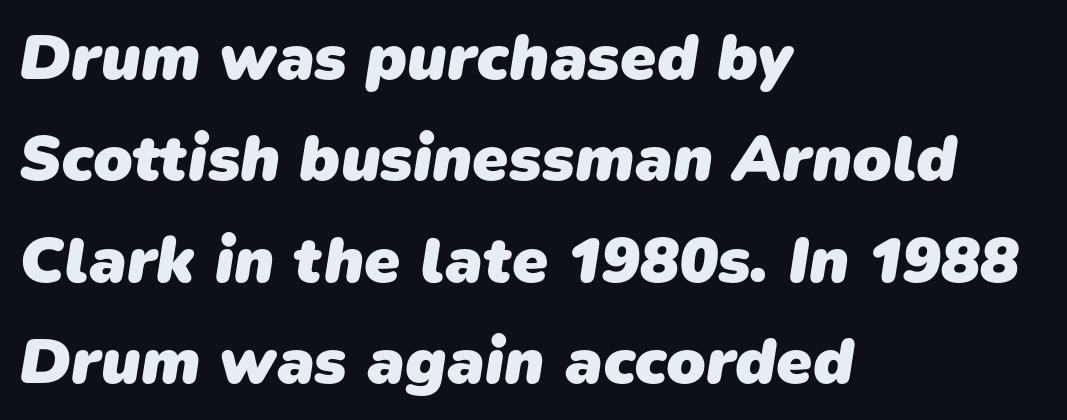
The image shows 65 px heavy sans-serif type; set left-aligned, normal line spacing (1.56x), normal letter spacing, not underlined; low stroke contrast and a medium x-height.
